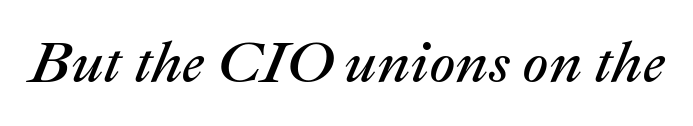
Descenders are the only things crossing below the line. The line texture is even and compact thanks to regular tracking. Stroke mass is kept to a normal reading level or below. Designer's note — italics engaged. Looks like regular typesetting: each glyph gets only the width it needs.
